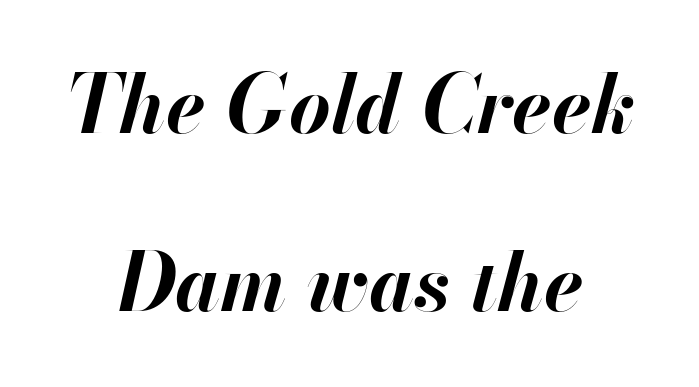
{"italic": "yes", "lean": "right", "slant_degrees": 13, "bold": "yes", "weight": "bold", "width": "normal", "stroke_contrast": "high", "x_height": "small", "monospaced": "no", "underline": "no", "align": "center", "line_spacing": "loose", "line_spacing_ratio": 2.23, "letter_spacing": "normal", "letter_spacing_em": 0.0, "glyph_px": 80}
